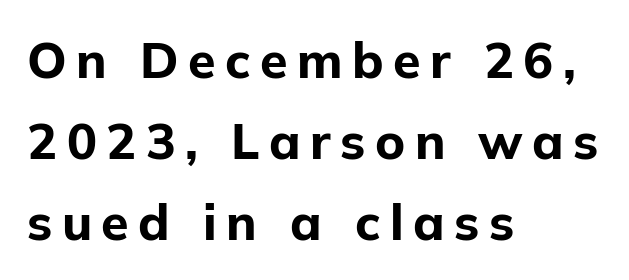
The image shows 50 px bold sans-serif type, upright; set left-aligned, normal line spacing (1.62x), not underlined; low stroke contrast and a medium x-height.
